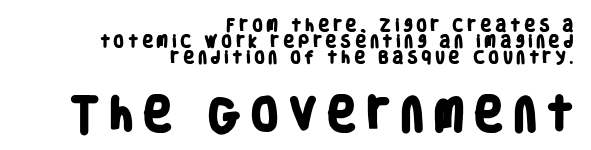
Q: Is the text bold? A: Yes.
Q: Is the typeface a serif or a sans-serif typeface? A: Sans-serif.
Q: Is the text underlined? A: No.
Q: How is the paragraph aligned? A: Right-aligned.
Q: Is the spacing between letters normal or unusually wide? A: Unusually wide.
Q: Is the spacing between lines tight, normal or loose? A: Tight.
Q: Which block of text is set in a larger size, the first (top) or the second (bottom)? A: The second (bottom) one.
Q: Width (condensed, normal, or wide)? A: Condensed.
Q: Stroke contrast? A: Low.
Q: x-height? A: Large.
Q: Monospaced? A: No.
